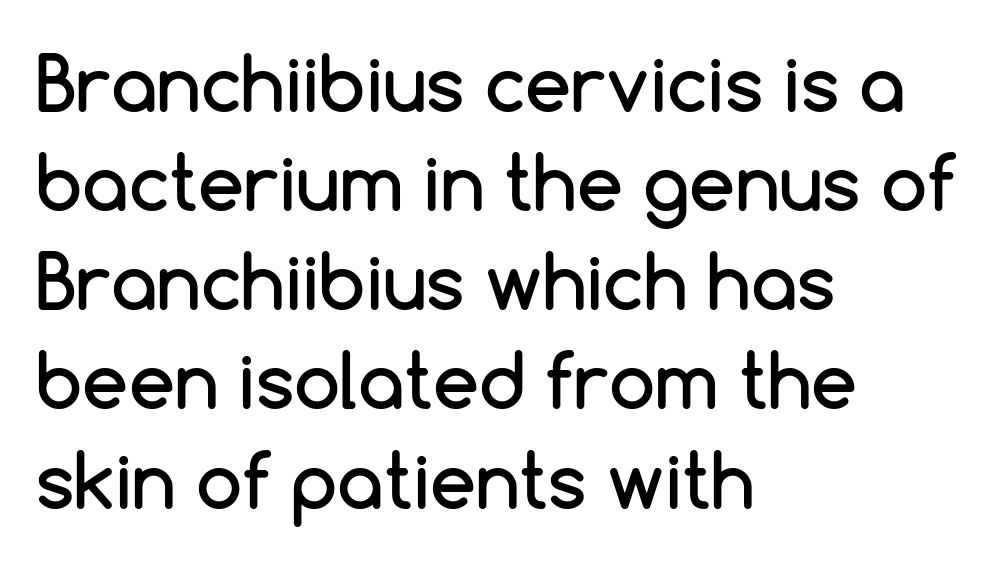
This is roman type, the default non-slanted kind. Is the block centered? No — it sits flush against the left margin. Is this a fixed-width face? No — the glyphs have proportional, varying widths. The letterforms sit shoulder to shoulder at normal distance.
